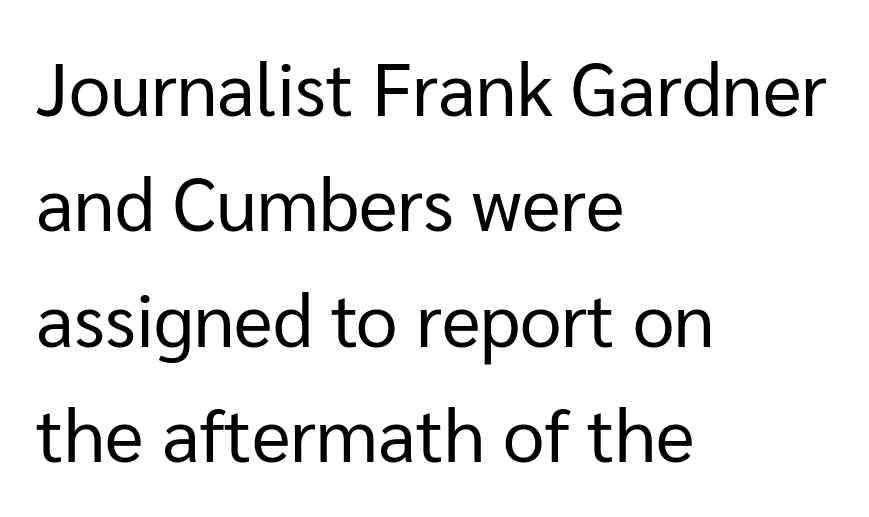
Q: Is the text bold? A: No.
Q: Is the text italic (slanted)? A: No, it is upright.
Q: Is the typeface a serif or a sans-serif typeface? A: Sans-serif.
Q: Is the text underlined? A: No.
Q: How is the paragraph aligned? A: Left-aligned.
Q: Is the spacing between letters normal or unusually wide? A: Normal.
Q: Is the spacing between lines tight, normal or loose? A: Normal.
Q: Width (condensed, normal, or wide)? A: Normal.
Q: Stroke contrast? A: Low.
Q: x-height? A: Medium.
Q: Monospaced? A: No.
